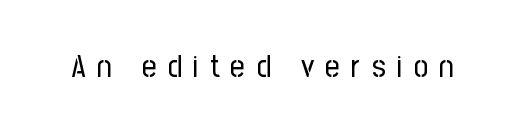
{"serif": "no", "italic": "no", "bold": "no", "weight": "regular", "width": "condensed", "stroke_contrast": "low", "x_height": "medium", "monospaced": "no", "underline": "no", "letter_spacing": "wide", "letter_spacing_em": 0.35, "glyph_px": 32}
